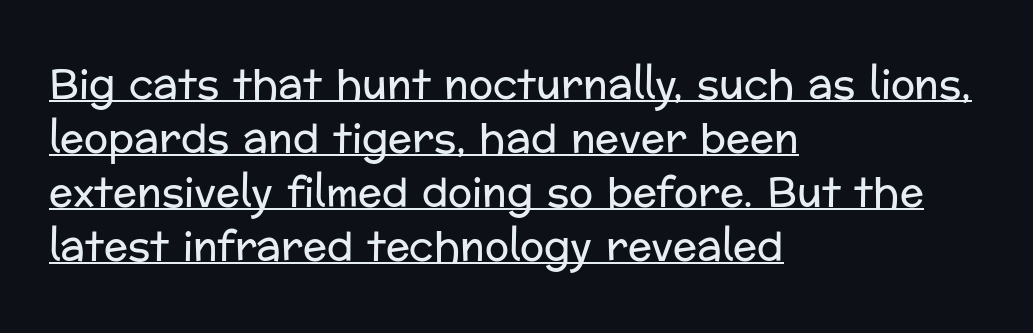
The image shows 40 px regular-weight sans-serif type, upright; set left-aligned, normal line spacing (1.35x), normal letter spacing, underlined; low stroke contrast and a medium x-height.
